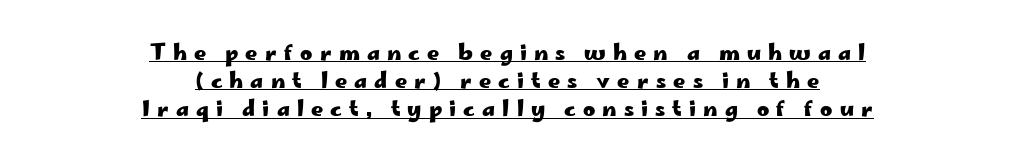
Q: Is the text bold? A: Yes.
Q: Is the text italic (slanted)? A: No, it is upright.
Q: Is the text underlined? A: Yes.
Q: How is the paragraph aligned? A: Centered.
Q: Is the spacing between letters normal or unusually wide? A: Unusually wide.
Q: Is the spacing between lines tight, normal or loose? A: Normal.
